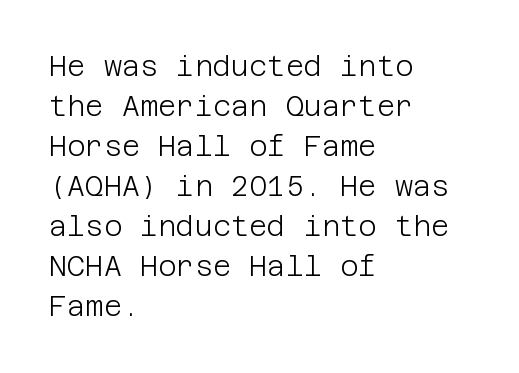
The image shows 28 px light sans-serif type, upright; set left-aligned, normal line spacing (1.43x), normal letter spacing, not underlined; low stroke contrast and a large x-height.
